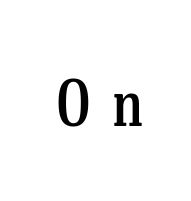
Each letter keeps its own natural width here, so spacing adapts to shape. Glance below the letters and you will spot only blank space. These words are printed semibold, heavier than regular yet not bold. When letters stand straight like this, we call the style roman or upright.
